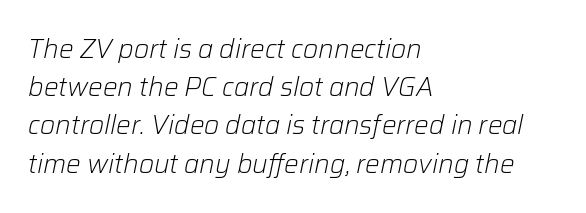
The line-height multiplier appears to be the usual default. Glyph-to-glyph distance matches everyday printed text. Glance below the letters and you will spot only blank space. Each stroke keeps to a modest, everyday thickness or less. Emphasis-style slanted type is in use. Is the block centered? No — it sits flush against the left margin.
